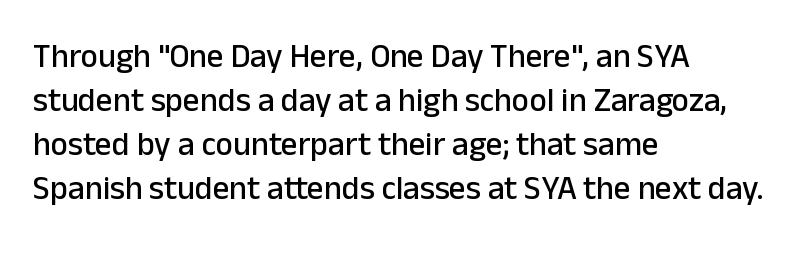
Nope, no serifs anywhere on these letters. Do the letters lean? They stand straight. The rendering anchors every line to the left-hand side. The baseline area is clear.
